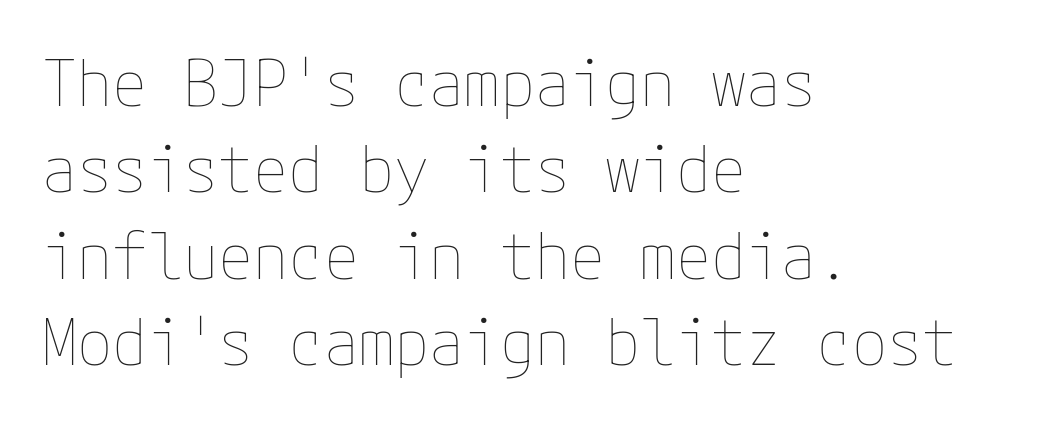
The image shows 64 px thin type, upright; set left-aligned, normal line spacing (1.35x), normal letter spacing, not underlined; low stroke contrast and a medium x-height.
